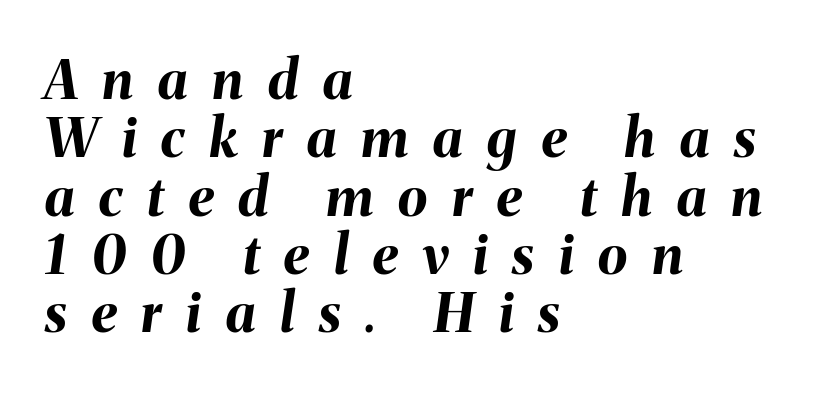
Q: Is the text bold? A: Yes.
Q: Is the text italic (slanted)? A: Yes, it leans right by about 8 degrees.
Q: Is the text underlined? A: No.
Q: How is the paragraph aligned? A: Left-aligned.
Q: Is the spacing between letters normal or unusually wide? A: Unusually wide.
Q: Is the spacing between lines tight, normal or loose? A: Tight.
Q: Width (condensed, normal, or wide)? A: Normal.
Q: Stroke contrast? A: Medium.
Q: x-height? A: Medium.
Q: Monospaced? A: No.
